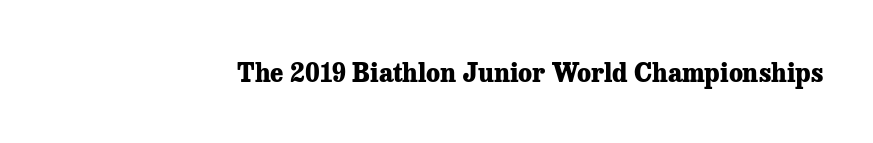
{"italic": "no", "bold": "yes", "underline": "no", "letter_spacing": "normal", "letter_spacing_em": 0.0, "glyph_px": 25}
